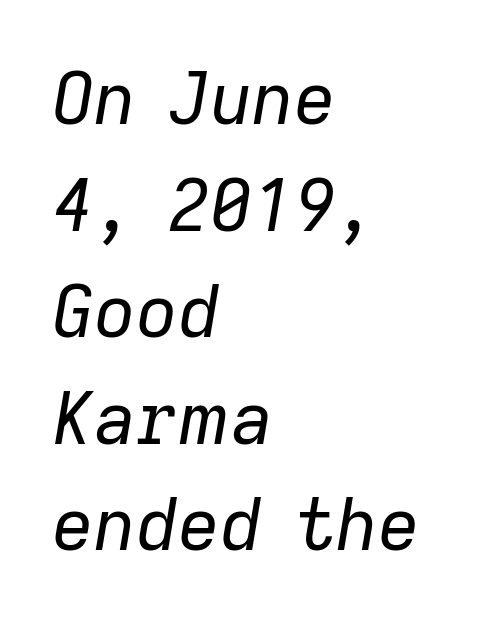
{"italic": "yes", "lean": "right", "slant_degrees": 9, "bold": "no", "weight": "regular", "width": "normal", "stroke_contrast": "low", "x_height": "medium", "monospaced": "no", "underline": "no", "align": "left", "line_spacing": "normal", "line_spacing_ratio": 1.46, "letter_spacing": "normal", "letter_spacing_em": 0.0, "glyph_px": 73}
